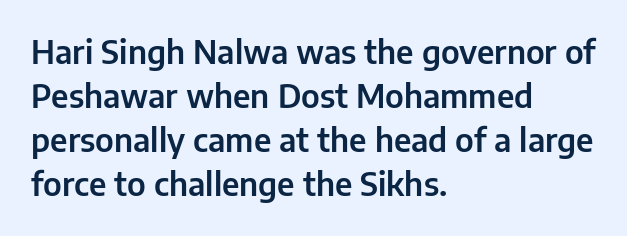
Short and long lines alike share a common starting point at left. Characters remain perfectly vertical along every line. Serifs: no, the terminals of the letterforms are clean. You could not count columns in this text — the font is proportionally spaced.
